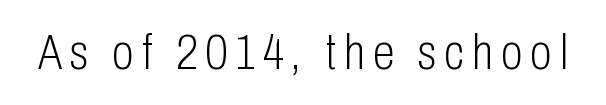
Q: Is the text bold? A: No.
Q: Is the text italic (slanted)? A: No, it is upright.
Q: Is the typeface a serif or a sans-serif typeface? A: Sans-serif.
Q: Is the text underlined? A: No.
Q: Width (condensed, normal, or wide)? A: Condensed.
Q: Stroke contrast? A: Low.
Q: x-height? A: Medium.
Q: Monospaced? A: No.
